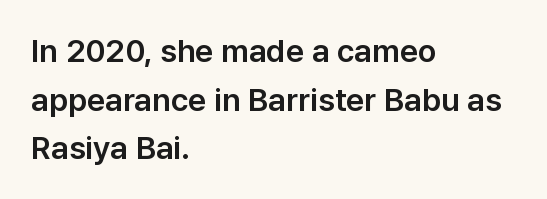
Caption: multi-line text, flush left, ragged right. The gaps between neighbouring characters are ordinary and unremarkable. Unmarked baselines from the first word to the last. The font family rendered here belongs to the sans-serif group.
